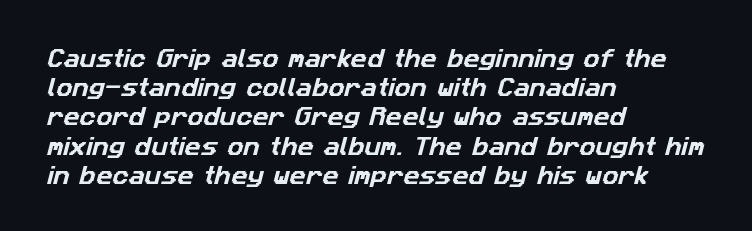
Q: Is the text underlined? A: No.
Q: How is the paragraph aligned? A: Left-aligned.
Q: Is the spacing between letters normal or unusually wide? A: Normal.
Q: Is the spacing between lines tight, normal or loose? A: Normal.
